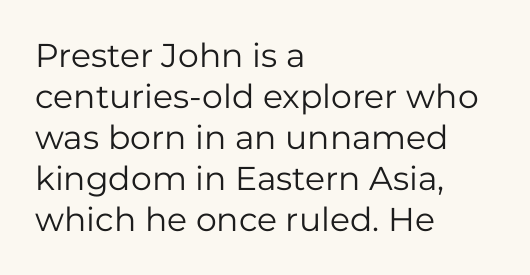
{"serif": "no", "italic": "no", "bold": "no", "weight": "regular", "width": "normal", "stroke_contrast": "low", "x_height": "medium", "monospaced": "no", "underline": "no", "align": "left", "line_spacing_ratio": 1.24, "letter_spacing": "normal", "letter_spacing_em": 0.0, "glyph_px": 33}
